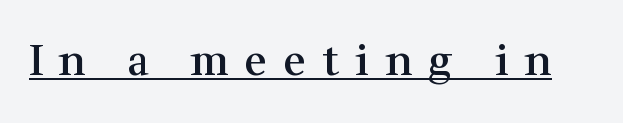
Q: Is the text bold? A: Semi-bold.
Q: Is the text italic (slanted)? A: No, it is upright.
Q: Is the typeface a serif or a sans-serif typeface? A: Serif.
Q: Is the text underlined? A: Yes.
Q: Is the spacing between letters normal or unusually wide? A: Unusually wide.
Q: Width (condensed, normal, or wide)? A: Normal.
Q: Stroke contrast? A: Medium.
Q: x-height? A: Medium.
Q: Monospaced? A: No.
